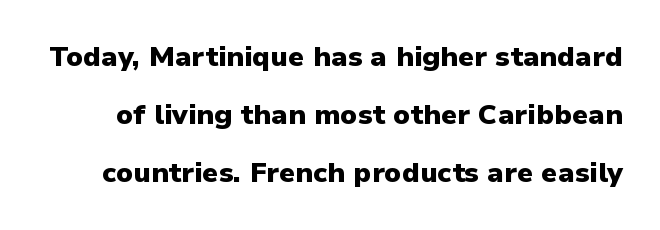
Q: Is the text bold? A: Yes.
Q: Is the text italic (slanted)? A: No, it is upright.
Q: Is the typeface a serif or a sans-serif typeface? A: Sans-serif.
Q: Is the text underlined? A: No.
Q: Is the spacing between letters normal or unusually wide? A: Normal.
Q: Is the spacing between lines tight, normal or loose? A: Loose.
Q: Width (condensed, normal, or wide)? A: Normal.
Q: Stroke contrast? A: Low.
Q: x-height? A: Medium.
Q: Monospaced? A: No.
